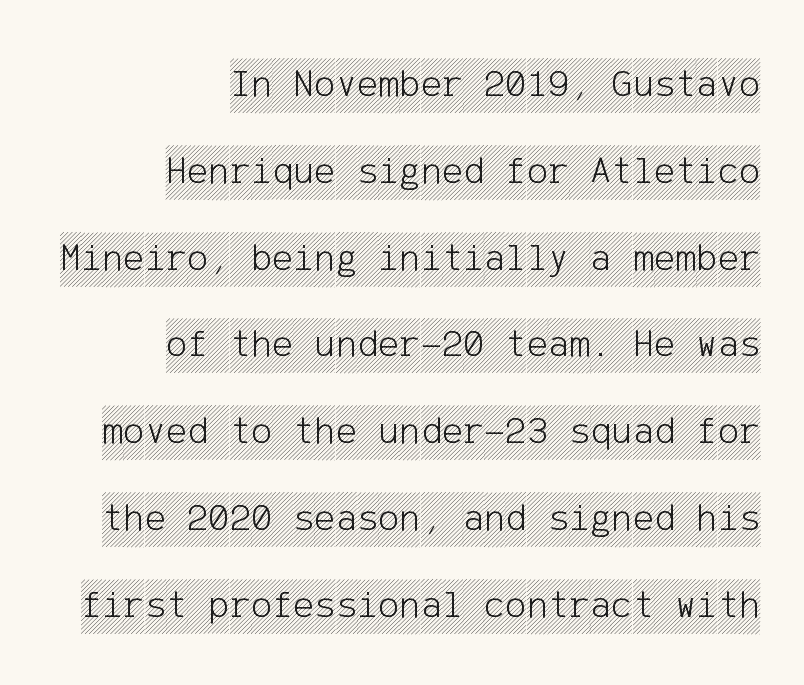
Q: Is the text italic (slanted)? A: No, it is upright.
Q: Is the text underlined? A: No.
Q: How is the paragraph aligned? A: Right-aligned.
Q: Is the spacing between letters normal or unusually wide? A: Normal.
Q: Is the spacing between lines tight, normal or loose? A: Loose.
Q: Width (condensed, normal, or wide)? A: Condensed.
Q: x-height? A: Large.
